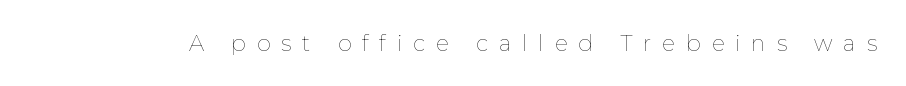
Q: Is the text bold? A: No.
Q: Is the text italic (slanted)? A: No, it is upright.
Q: Is the text underlined? A: No.
Q: Is the spacing between letters normal or unusually wide? A: Unusually wide.
